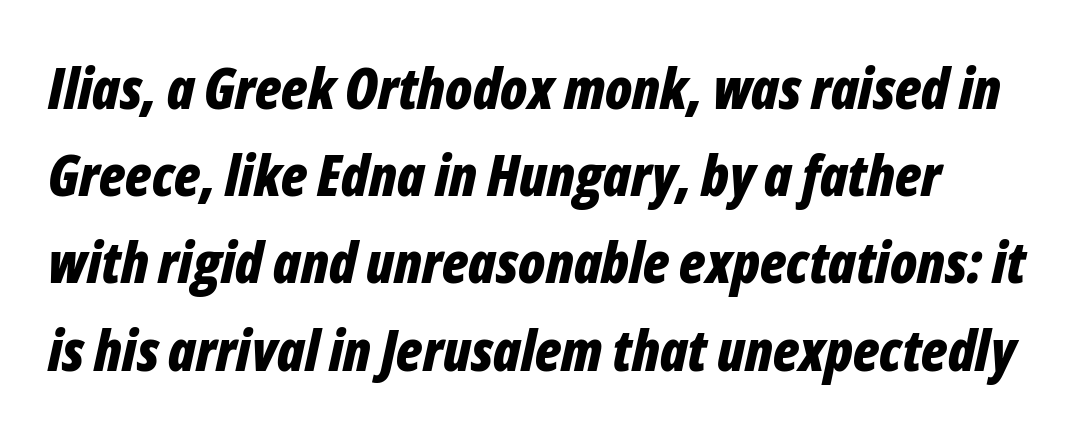
The image shows 57 px bold, condensed type, italic (leaning right); set left-aligned, normal line spacing (1.53x), normal letter spacing, not underlined; low stroke contrast and a medium x-height.
